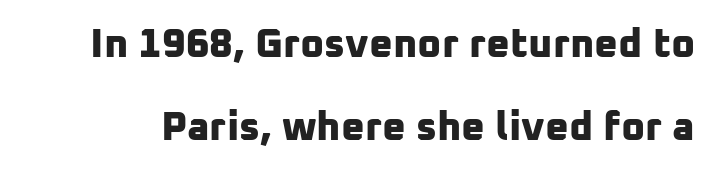
Every letter is thick-stroked: bold, no question. Decoration check: the copy has no underline. Varying glyph widths throughout — classic text-font behaviour. This sample uses plain, unmodified letter spacing.
